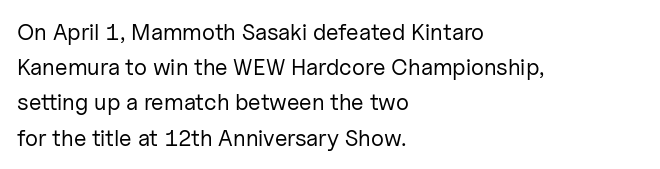
{"italic": "no", "bold": "no", "underline": "no", "align": "left", "line_spacing": "normal", "line_spacing_ratio": 1.53, "letter_spacing": "normal", "letter_spacing_em": 0.0, "glyph_px": 23}
